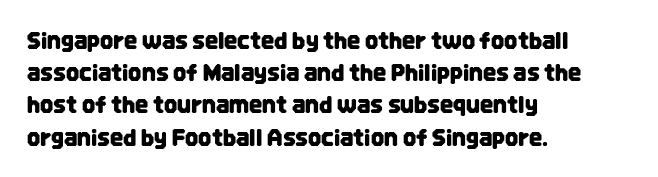
Does the leading feel generous? No, just average. The paragraph shown leans on its left margin. The string is rendered with underlining switched off. Here the glyphs are tracked normally, forming tight word shapes. The font's upright variant was chosen for this text.
